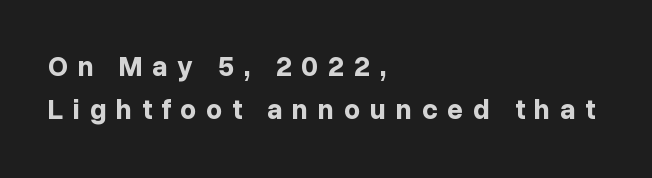
Note the varied advance widths — an 'i' is clearly narrower than an 'm'. Lines of text with bare space underneath. Tracking here is generous; glyphs stand well apart from one another. Notice how descenders clear the ascenders below comfortably — that's standard leading. Unlike italic type, these characters show no tilt at all. Plenty of ink on the page — the face is bold.
